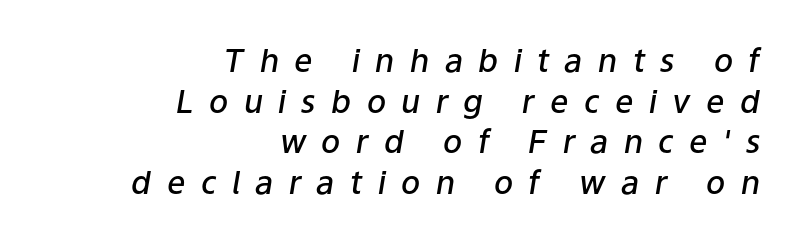
Any mark beneath the type? The region is blank. Tall strokes in this sample are angled rather than plumb. Evenly set lines give the paragraph a standard silhouette. Spacing between characters has been opened up far beyond the box default. The lines in this sample share a right terminus and differ only in where they begin.
